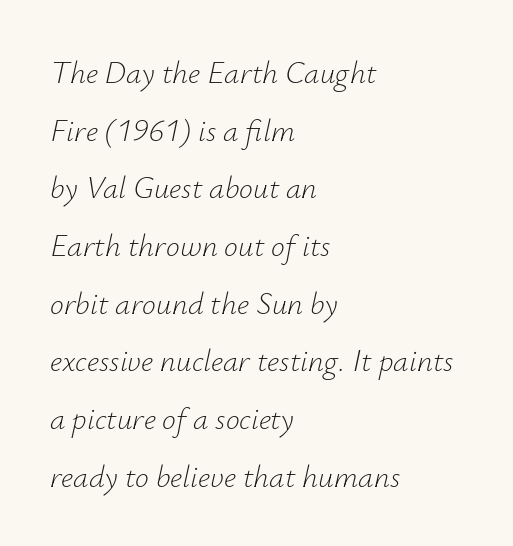
Unbolded letterforms with no extra heft. The paragraph has a hard left edge and a soft right edge. Here the glyphs are tracked normally, forming tight word shapes. The face used here is proportionally spaced, like ordinary book or web type. Underline: absent. The font's italic variant was chosen for this text.
